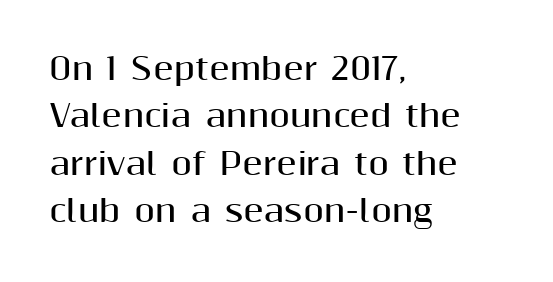
The image shows 30 px bold sans-serif type, upright; set left-aligned, normal line spacing (1.58x), normal letter spacing, not underlined; medium stroke contrast and a medium x-height.
